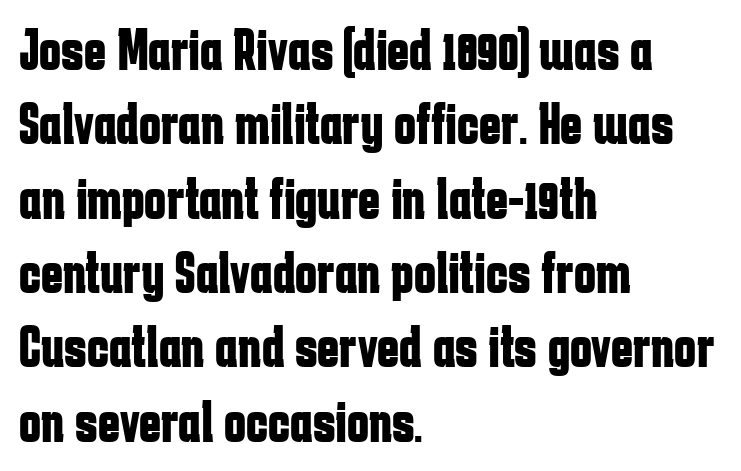
The image shows 59 px bold, condensed sans-serif type, upright; set left-aligned, normal line spacing (1.26x), normal letter spacing, not underlined; low stroke contrast and a medium x-height.
